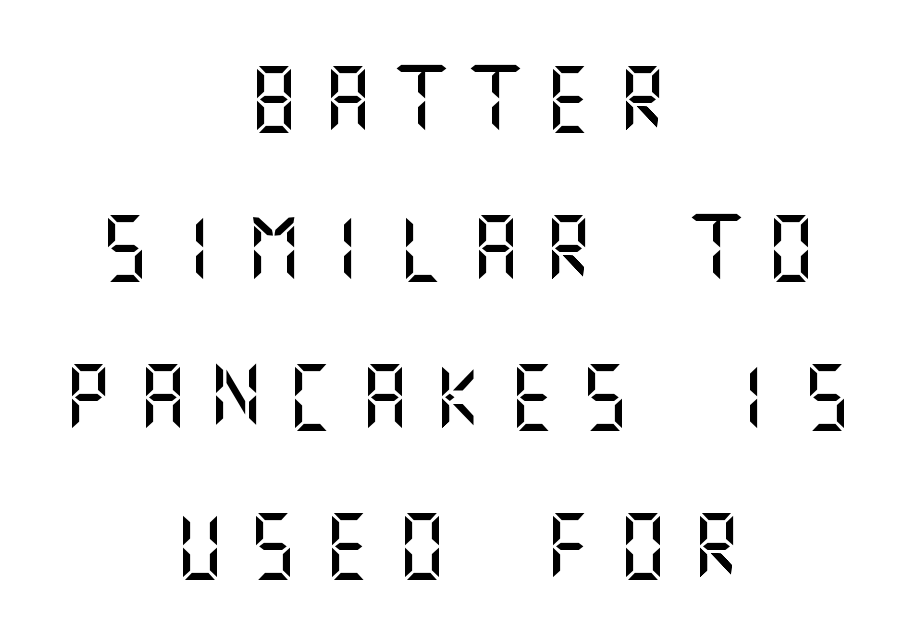
The image shows 66 px sans-serif type, upright; set centered, loose line spacing (2.26x), unusually wide letter spacing (+0.32 em), not underlined; medium stroke contrast and a large x-height.
